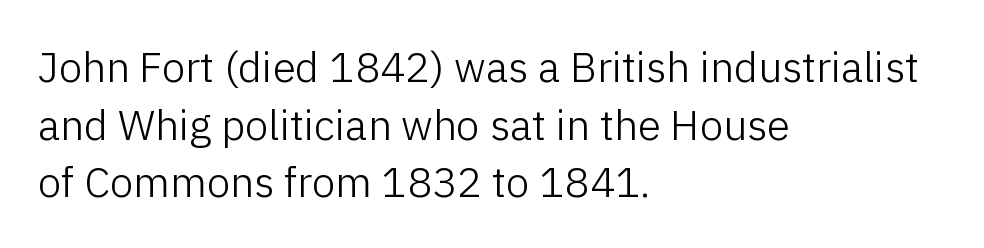
The image shows 42 px light sans-serif type, upright; set left-aligned, normal line spacing (1.37x), normal letter spacing, not underlined; low stroke contrast and a medium x-height.
